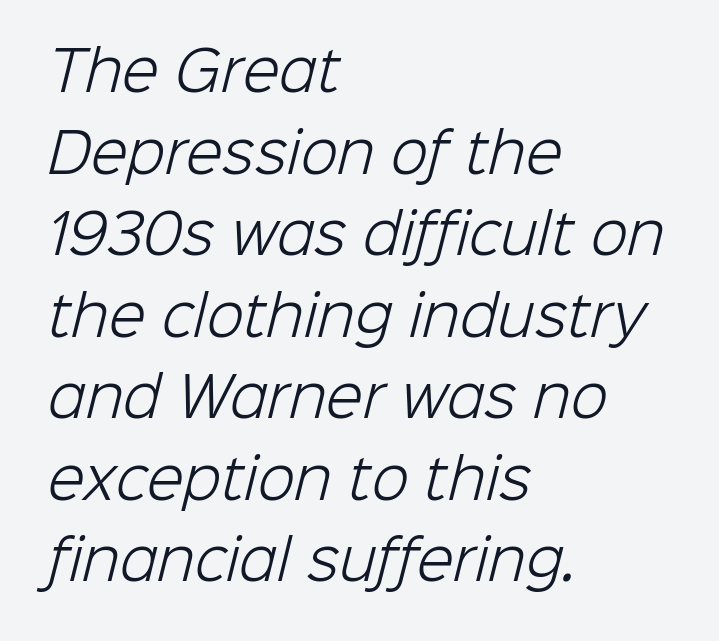
{"serif": "no", "bold": "no", "weight": "light", "width": "normal", "stroke_contrast": "low", "x_height": "medium", "monospaced": "no", "underline": "no", "align": "left", "line_spacing": "normal", "line_spacing_ratio": 1.51, "letter_spacing": "normal", "letter_spacing_em": 0.0, "glyph_px": 54}
